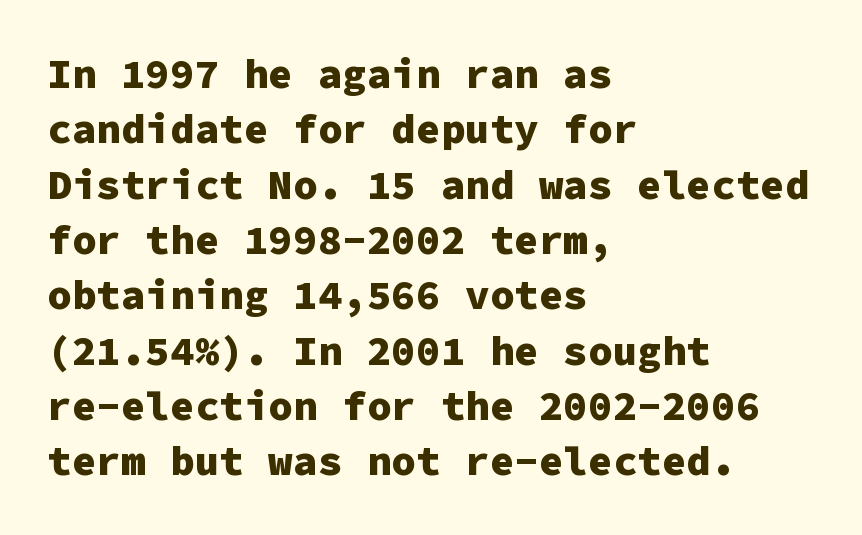
Q: Is the text bold? A: Yes.
Q: Is the text italic (slanted)? A: No, it is upright.
Q: Is the typeface a serif or a sans-serif typeface? A: Sans-serif.
Q: Is the text underlined? A: No.
Q: How is the paragraph aligned? A: Left-aligned.
Q: Is the spacing between letters normal or unusually wide? A: Normal.
Q: Is the spacing between lines tight, normal or loose? A: Normal.
Q: Width (condensed, normal, or wide)? A: Normal.
Q: Stroke contrast? A: Low.
Q: x-height? A: Medium.
Q: Monospaced? A: Yes.
